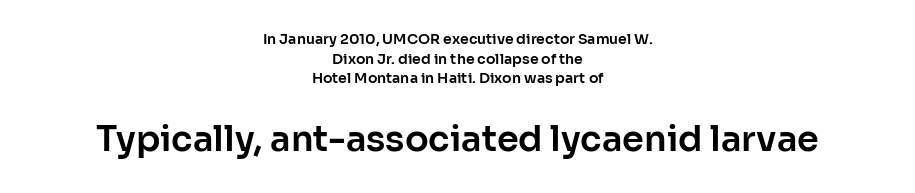
This sample keeps an unexceptional amount of space between lines. The letters in the lower block stand taller than those in the block above. The type is set solid horizontally, with unmodified tracking. This is the regular roman posture of the typeface. What kind of face is this? One without serifs — a sans.
